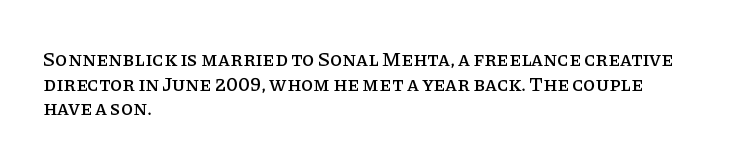
The image shows 20 px text type, upright; set left-aligned, line spacing 1.23x, normal letter spacing, not underlined.
